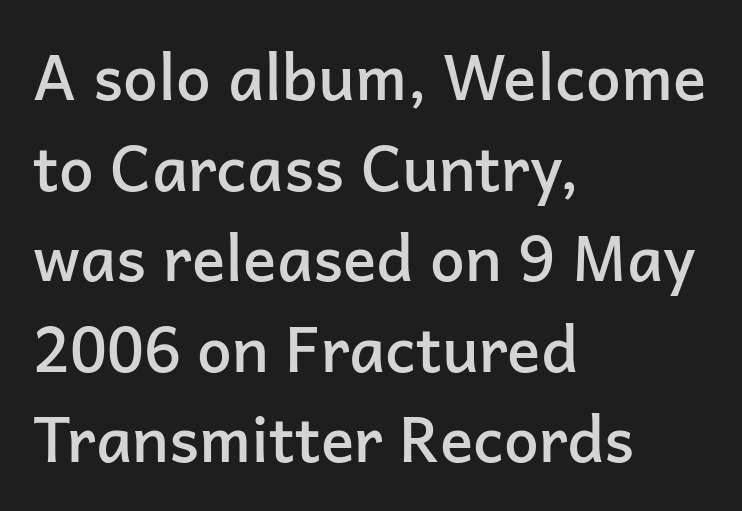
The image shows 62 px semibold sans-serif type, upright; set left-aligned, normal line spacing (1.46x), normal letter spacing, not underlined; low stroke contrast and a medium x-height.
